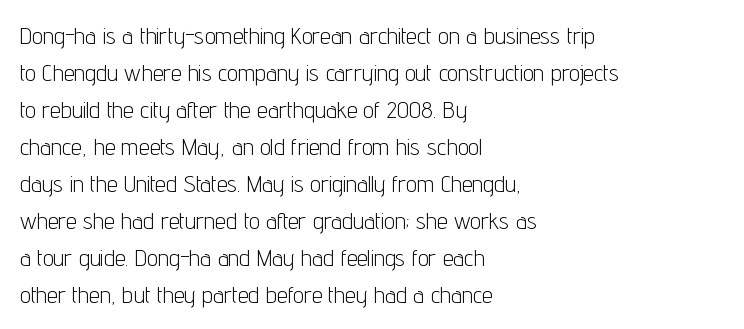
Q: Is the text bold? A: No.
Q: Is the text italic (slanted)? A: No, it is upright.
Q: Is the text underlined? A: No.
Q: How is the paragraph aligned? A: Left-aligned.
Q: Is the spacing between letters normal or unusually wide? A: Normal.
Q: Is the spacing between lines tight, normal or loose? A: Normal.
